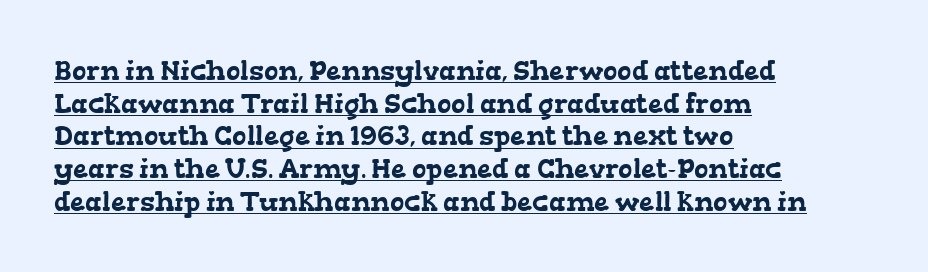
Tracking here is standard; glyphs follow each other at the usual distance. The passage is arranged the way most books set body copy — flush left. A baseline rule has been typeset under these characters.
